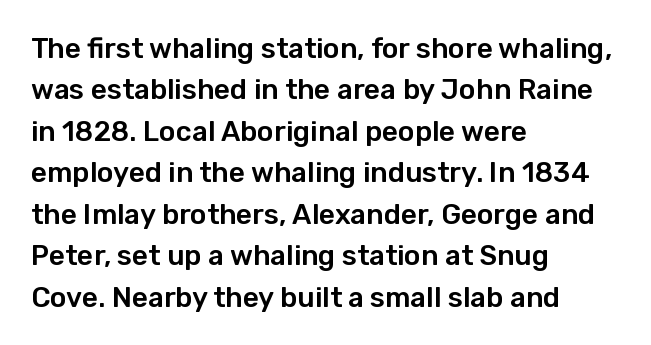
The image shows 28 px sans-serif type, upright; set left-aligned, normal line spacing (1.48x), normal letter spacing, not underlined; low stroke contrast and a medium x-height.
